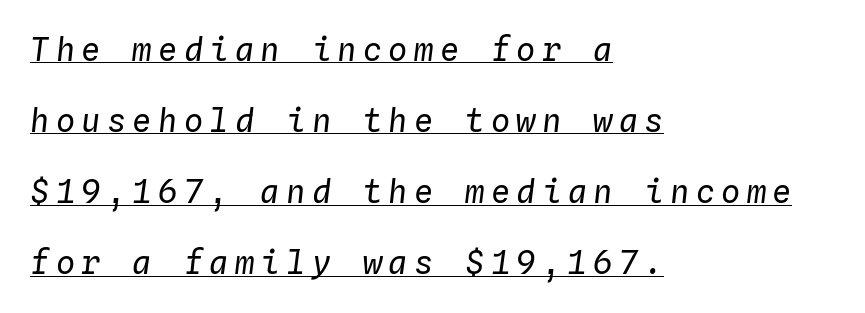
{"italic": "yes", "lean": "right", "slant_degrees": 4, "bold": "no", "weight": "regular", "width": "normal", "stroke_contrast": "low", "x_height": "medium", "monospaced": "yes", "underline": "yes", "align": "left", "line_spacing": "loose", "line_spacing_ratio": 2.22, "letter_spacing": "wide", "letter_spacing_em": 0.2, "glyph_px": 32}
